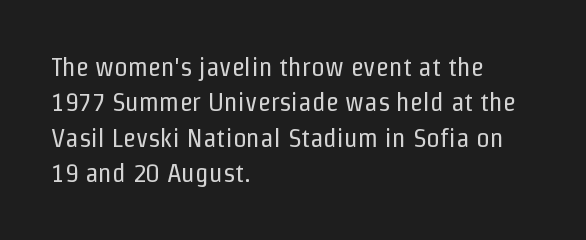
{"italic": "no", "bold": "no", "underline": "no", "align": "left", "line_spacing": "normal", "line_spacing_ratio": 1.31, "letter_spacing": "normal", "letter_spacing_em": 0.0, "glyph_px": 27}
